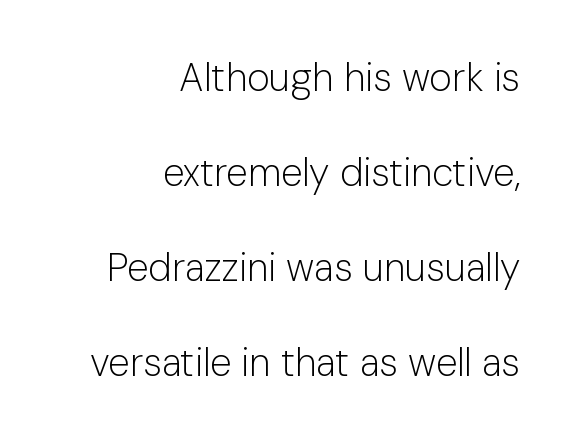
{"serif": "no", "italic": "no", "bold": "no", "weight": "light", "width": "normal", "stroke_contrast": "low", "x_height": "medium", "monospaced": "no", "underline": "no", "align": "right", "line_spacing": "loose", "line_spacing_ratio": 2.44, "letter_spacing": "normal", "letter_spacing_em": 0.0, "glyph_px": 39}
